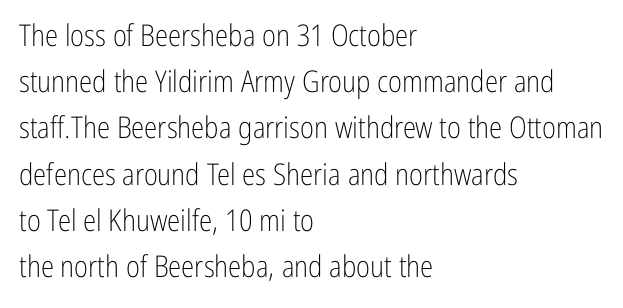
Is this a fixed-width face? No — the glyphs have proportional, varying widths. Observe the absence of serifs on each vertical stroke in this sample. The text block is weighted toward the left margin, trailing off unevenly rightward. No extra ink here — the face is not bold. Students, note that the glyphs here touch the page at normal intervals. The typography opts for an upright posture over an oblique one.
